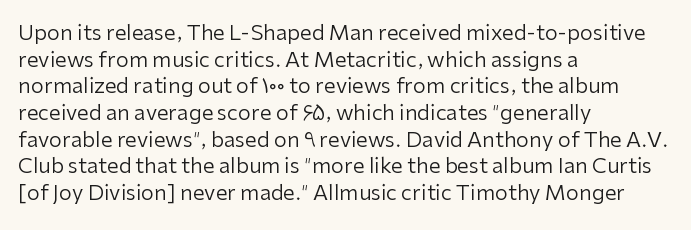
Q: Is the text bold? A: No.
Q: Is the text italic (slanted)? A: No, it is upright.
Q: Is the text underlined? A: No.
Q: How is the paragraph aligned? A: Left-aligned.
Q: Is the spacing between letters normal or unusually wide? A: Normal.
Q: Is the spacing between lines tight, normal or loose? A: Normal.
